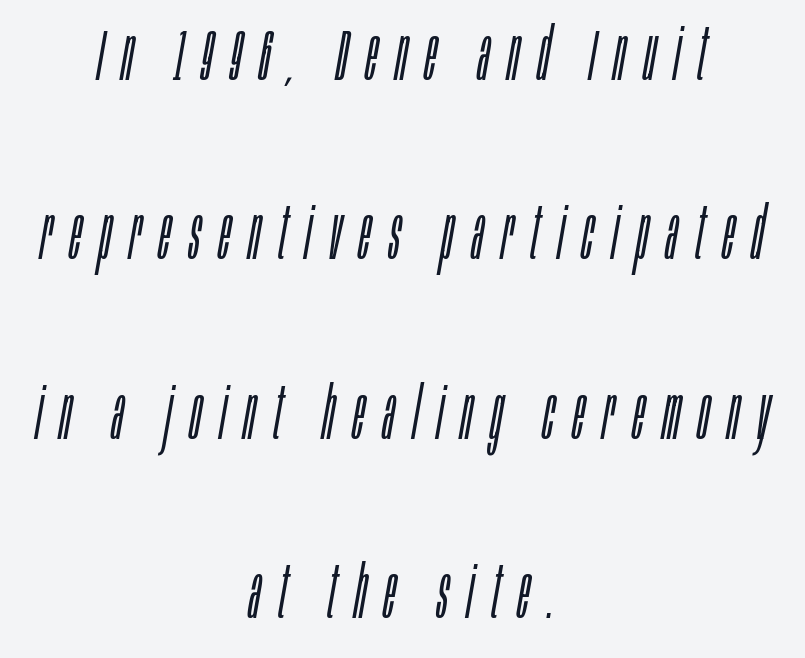
{"italic": "yes", "lean": "right", "slant_degrees": 10, "bold": "no", "weight": "light", "width": "condensed", "stroke_contrast": "low", "x_height": "large", "monospaced": "no", "underline": "no", "align": "center", "line_spacing": "loose", "line_spacing_ratio": 2.49, "letter_spacing": "wide", "letter_spacing_em": 0.25, "glyph_px": 72}
